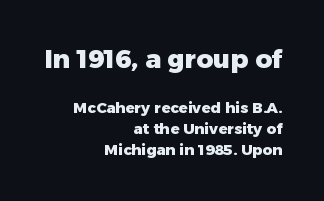
Q: Is the text bold? A: Yes.
Q: Is the text italic (slanted)? A: No, it is upright.
Q: Is the text underlined? A: No.
Q: How is the paragraph aligned? A: Right-aligned.
Q: Is the spacing between letters normal or unusually wide? A: Normal.
Q: Is the spacing between lines tight, normal or loose? A: Normal.
Q: Which block of text is set in a larger size, the first (top) or the second (bottom)? A: The first (top) one.
